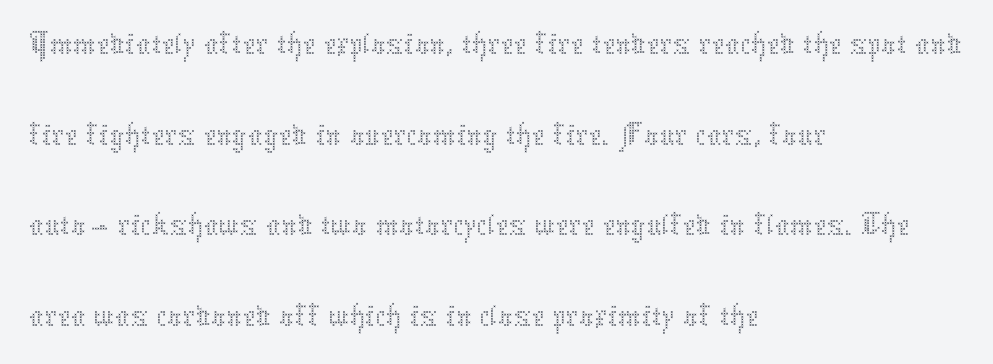
{"italic": "no", "bold": "no", "weight": "thin", "width": "normal", "stroke_contrast": "medium", "x_height": "medium", "monospaced": "no", "underline": "no", "align": "left", "line_spacing_ratio": 1.24, "letter_spacing": "normal", "letter_spacing_em": 0.0, "glyph_px": 73}
